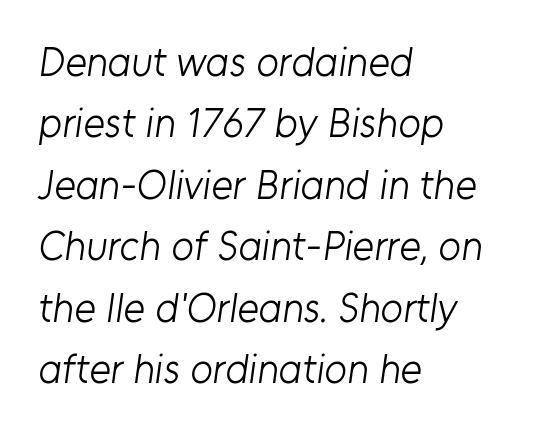
The image shows 41 px light sans-serif type; set left-aligned, normal line spacing (1.5x), normal letter spacing, not underlined; low stroke contrast and a medium x-height.
